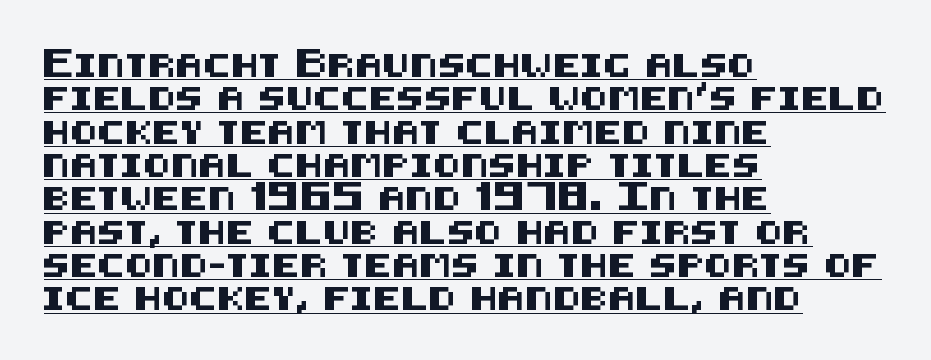
Q: Is the text italic (slanted)? A: No, it is upright.
Q: Is the text underlined? A: Yes.
Q: How is the paragraph aligned? A: Left-aligned.
Q: Is the spacing between letters normal or unusually wide? A: Normal.
Q: Is the spacing between lines tight, normal or loose? A: Normal.
